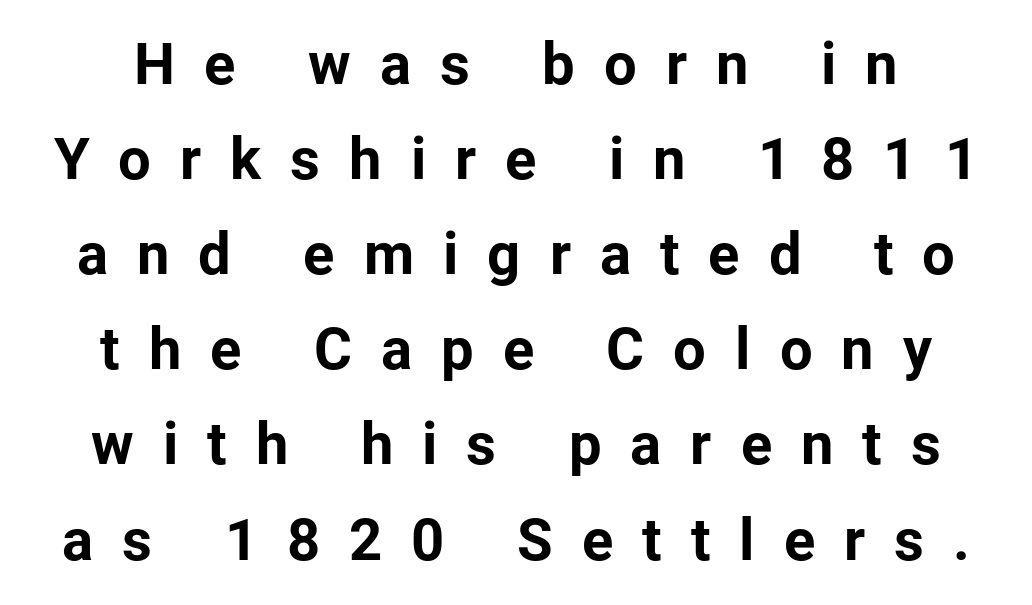
Q: Is the text bold? A: Yes.
Q: Is the text italic (slanted)? A: No, it is upright.
Q: Is the typeface a serif or a sans-serif typeface? A: Sans-serif.
Q: Is the text underlined? A: No.
Q: Is the spacing between letters normal or unusually wide? A: Unusually wide.
Q: Is the spacing between lines tight, normal or loose? A: Normal.
Q: Width (condensed, normal, or wide)? A: Normal.
Q: Stroke contrast? A: Low.
Q: x-height? A: Medium.
Q: Monospaced? A: No.
